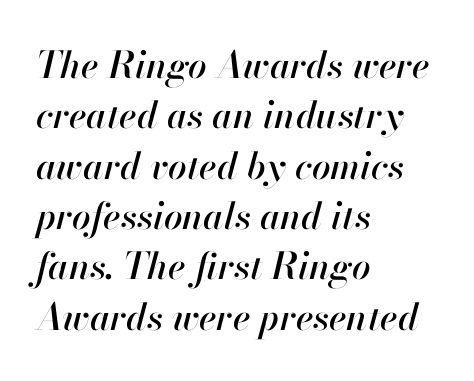
The passage shown stacks its lines at a standard gap. The horizontal fit of the characters is conventional and even. This is oblique type, the kind used for emphasis or titles. Horizontally, the lines are justified to the leading edge only. A typesetter would call this proportional, since set widths differ per character. The space directly below the letters is spotless.
